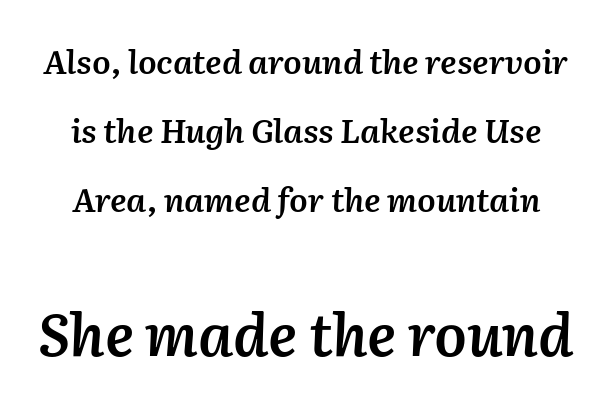
{"italic": "yes", "lean": "right", "slant_degrees": 2, "bold": "semi", "weight": "semibold", "width": "normal", "stroke_contrast": "medium", "x_height": "medium", "monospaced": "no", "underline": "no", "line_spacing": "loose", "line_spacing_ratio": 2.09, "letter_spacing": "normal", "letter_spacing_em": 0.0, "larger_block": "second", "size_ratio": 1.76, "glyph_px": 58}
